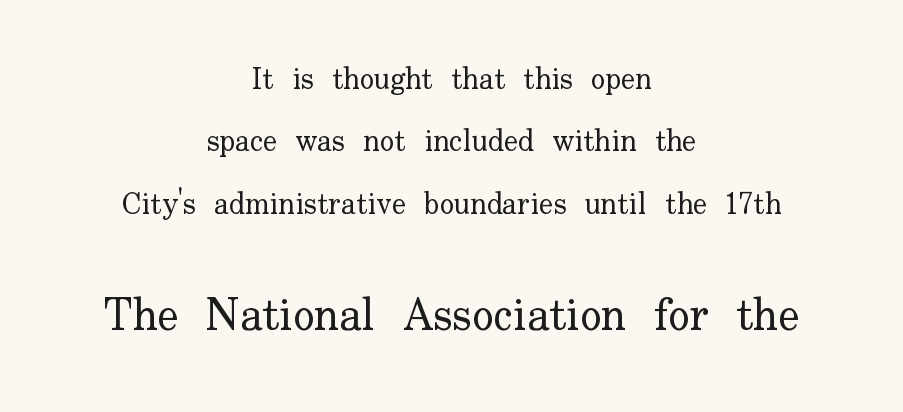
Q: Is the text bold? A: No.
Q: Is the text italic (slanted)? A: No, it is upright.
Q: Is the typeface a serif or a sans-serif typeface? A: Serif.
Q: Is the text underlined? A: No.
Q: How is the paragraph aligned? A: Centered.
Q: Is the spacing between letters normal or unusually wide? A: Normal.
Q: Is the spacing between lines tight, normal or loose? A: Loose.
Q: Which block of text is set in a larger size, the first (top) or the second (bottom)? A: The second (bottom) one.
Q: Width (condensed, normal, or wide)? A: Normal.
Q: Stroke contrast? A: Low.
Q: x-height? A: Small.
Q: Monospaced? A: No.
